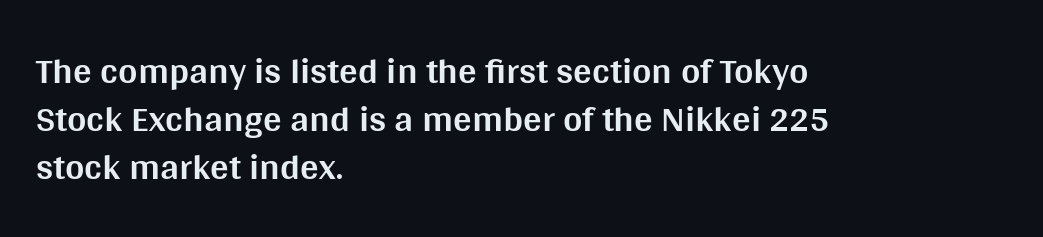
A sans-serif font was chosen for this passage. These words are printed bold, with thick strokes throughout. All the whitespace from short lines collects on the right. The lines sit at an ordinary, default distance from one another. There is no visible air inserted between adjacent glyphs. Is there any slant? The stems are plumb.
